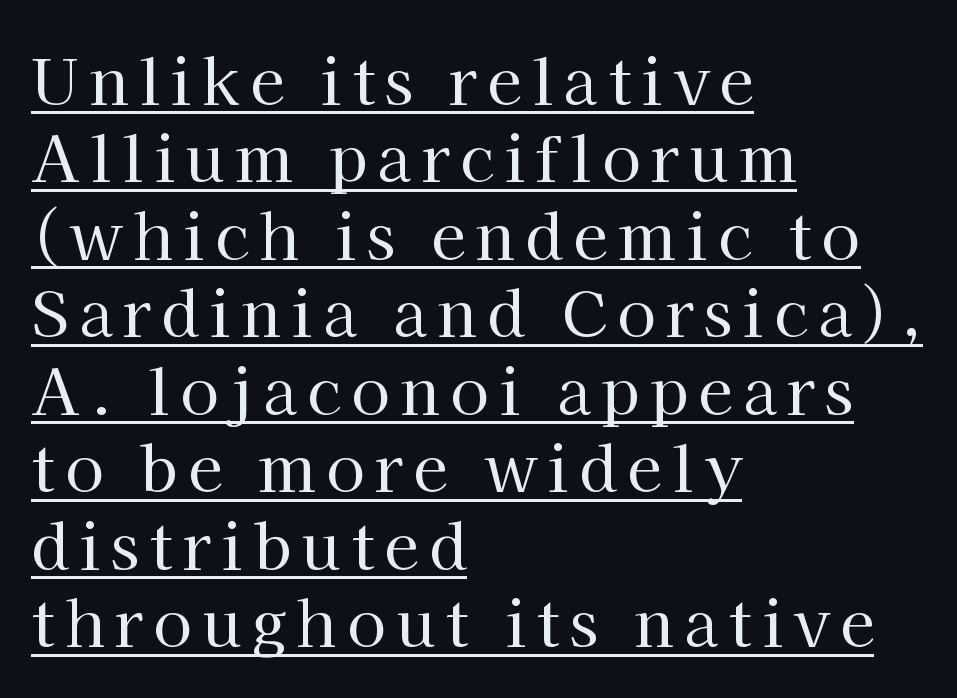
The image shows 63 px regular-weight serif type, upright; set left-aligned, line spacing 1.23x, underlined; high stroke contrast and a medium x-height.
